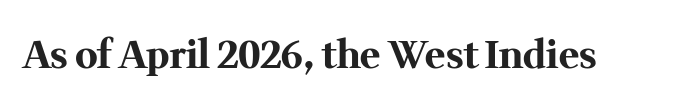
The image shows 38 px bold serif type, upright; set normal letter spacing, not underlined; medium stroke contrast and a medium x-height.
